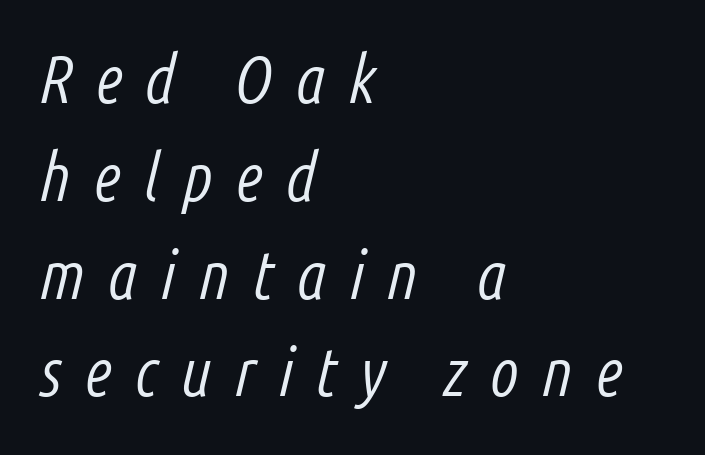
Q: Is the text bold? A: No.
Q: Is the text italic (slanted)? A: Yes, it leans right by about 14 degrees.
Q: Is the text underlined? A: No.
Q: How is the paragraph aligned? A: Left-aligned.
Q: Is the spacing between letters normal or unusually wide? A: Unusually wide.
Q: Is the spacing between lines tight, normal or loose? A: Normal.
Q: Width (condensed, normal, or wide)? A: Condensed.
Q: Stroke contrast? A: Low.
Q: x-height? A: Medium.
Q: Monospaced? A: No.
